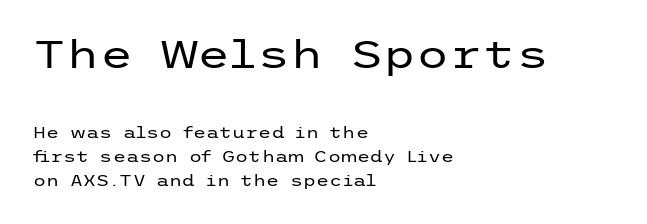
The paragraph shown leans on its left margin. The strokes are not fattened; the text isn't bold. Regular leading. Descender tails drop into unmarked territory.
